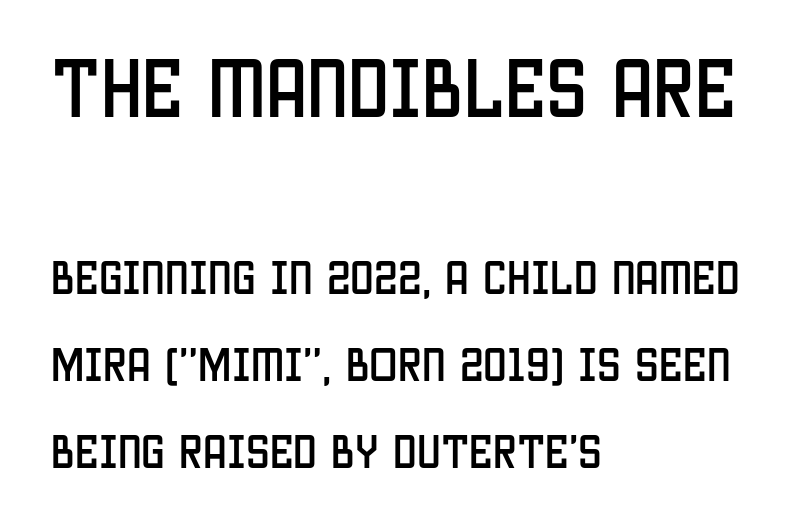
Q: Is the text italic (slanted)? A: No, it is upright.
Q: Is the typeface a serif or a sans-serif typeface? A: Sans-serif.
Q: Is the text underlined? A: No.
Q: How is the paragraph aligned? A: Left-aligned.
Q: Is the spacing between letters normal or unusually wide? A: Normal.
Q: Is the spacing between lines tight, normal or loose? A: Loose.
Q: Which block of text is set in a larger size, the first (top) or the second (bottom)? A: The first (top) one.
Q: Width (condensed, normal, or wide)? A: Condensed.
Q: Stroke contrast? A: Low.
Q: x-height? A: Large.
Q: Monospaced? A: No.
